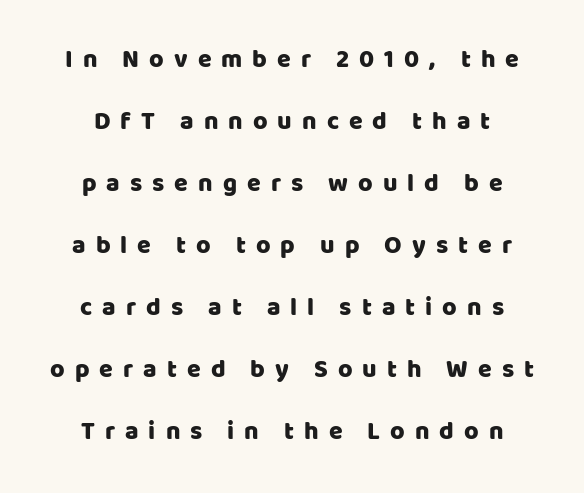
{"italic": "no", "underline": "no", "align": "center", "line_spacing": "loose", "line_spacing_ratio": 2.48, "letter_spacing": "wide", "letter_spacing_em": 0.4, "glyph_px": 25}
